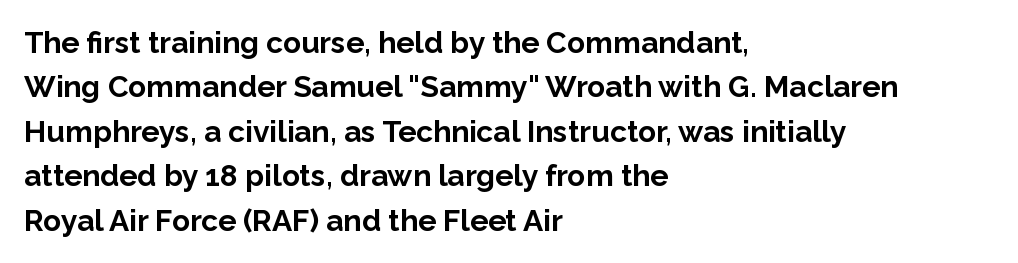
The image shows 30 px bold sans-serif type, upright; set left-aligned, normal line spacing (1.48x), normal letter spacing, not underlined; low stroke contrast and a medium x-height.
